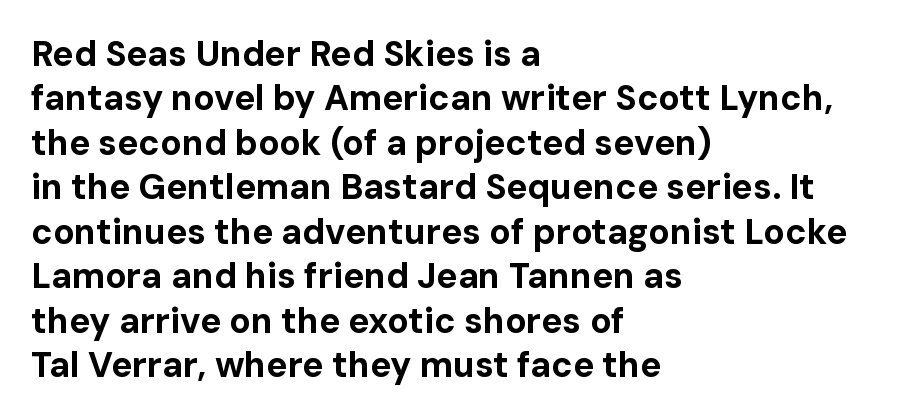
The image shows 35 px bold sans-serif type, upright; set left-aligned, normal line spacing (1.27x), normal letter spacing, not underlined; low stroke contrast and a medium x-height.
